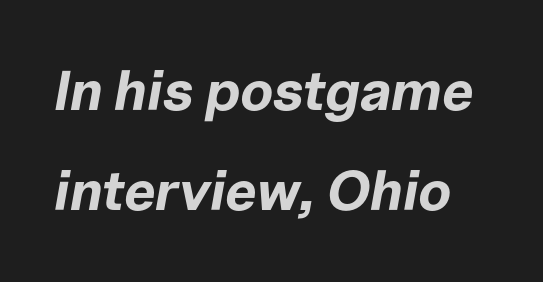
Q: Is the text bold? A: Yes.
Q: Is the text italic (slanted)? A: Yes, it leans right by about 10 degrees.
Q: Is the text underlined? A: No.
Q: Is the spacing between letters normal or unusually wide? A: Normal.
Q: Width (condensed, normal, or wide)? A: Normal.
Q: Stroke contrast? A: Low.
Q: x-height? A: Medium.
Q: Monospaced? A: No.
